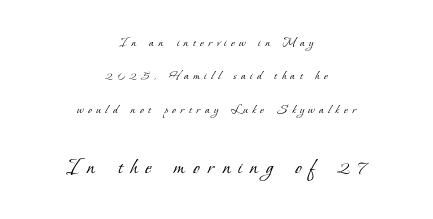
Nothing heavy about these letters — not bold at all. In terms of leading, this rendering errs on the spacious side. One-word summary of the alignment: center. This sample uses expanded letter spacing, leaving extra air between glyphs. A bare baseline throughout the passage.
